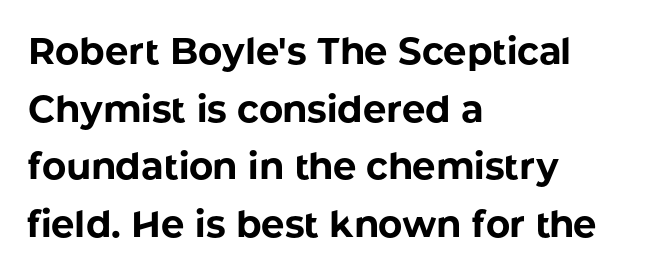
{"serif": "no", "italic": "no", "bold": "yes", "weight": "bold", "width": "normal", "stroke_contrast": "low", "x_height": "medium", "monospaced": "no", "underline": "no", "align": "left", "line_spacing": "normal", "line_spacing_ratio": 1.56, "letter_spacing": "normal", "letter_spacing_em": 0.0, "glyph_px": 37}
